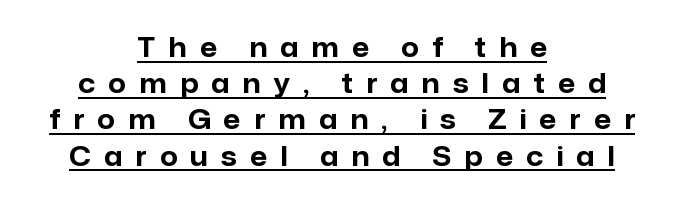
The image shows 27 px bold type, upright; set centered, normal line spacing (1.34x), unusually wide letter spacing (+0.49 em), underlined.
